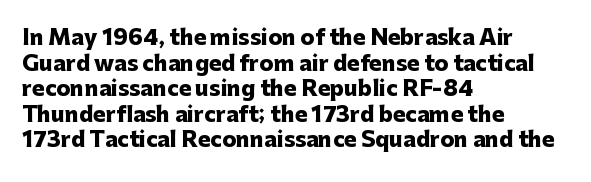
Q: Is the text bold? A: Yes.
Q: Is the text italic (slanted)? A: No, it is upright.
Q: Is the text underlined? A: No.
Q: How is the paragraph aligned? A: Left-aligned.
Q: Is the spacing between letters normal or unusually wide? A: Normal.
